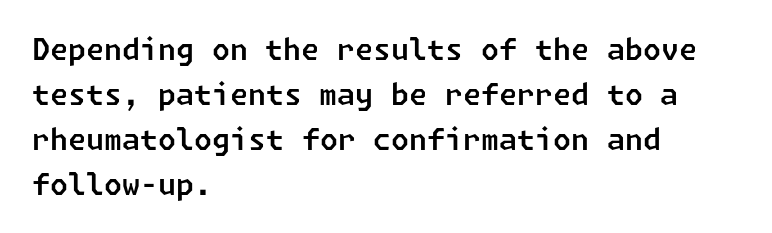
Q: Is the typeface a serif or a sans-serif typeface? A: Sans-serif.
Q: Is the text underlined? A: No.
Q: How is the paragraph aligned? A: Left-aligned.
Q: Is the spacing between letters normal or unusually wide? A: Normal.
Q: Is the spacing between lines tight, normal or loose? A: Normal.
Q: Width (condensed, normal, or wide)? A: Normal.
Q: Stroke contrast? A: Low.
Q: x-height? A: Medium.
